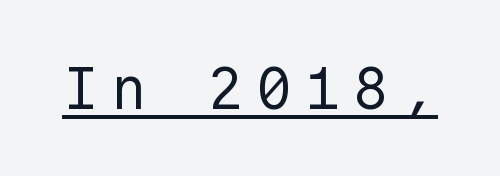
Stems and bowls with no extra thickness — not bold. A rule runs beneath these lines of type. You could only call the tracking loose — the letters float apart. Stroke terminals: plain, sans-serif.
